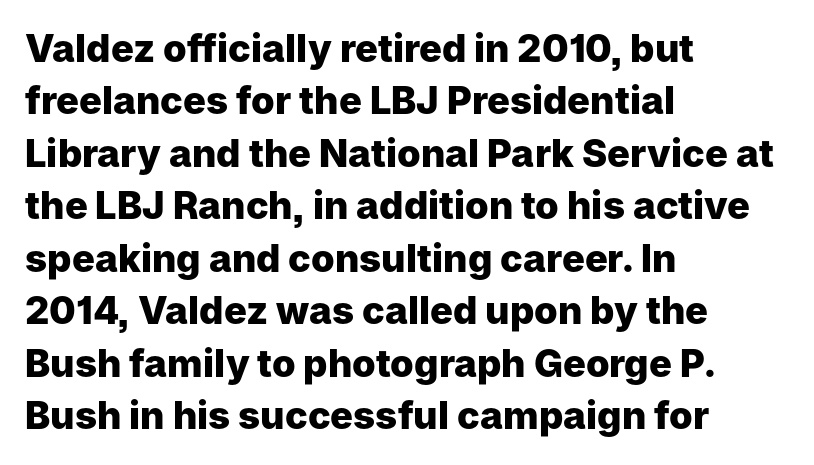
Letterform terminals end flat and unadorned throughout the passage. Here the designer chose a conventional face with non-uniform glyph widths. Casual observation: everything's shoved over to the left. The passage shown stacks its lines at a standard gap.
